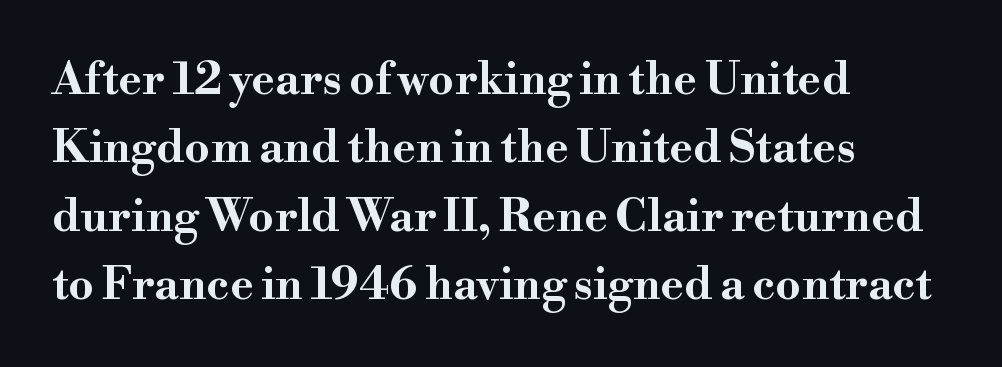
Q: Is the text bold? A: Yes.
Q: Is the text italic (slanted)? A: No, it is upright.
Q: Is the typeface a serif or a sans-serif typeface? A: Serif.
Q: Is the text underlined? A: No.
Q: How is the paragraph aligned? A: Left-aligned.
Q: Is the spacing between letters normal or unusually wide? A: Normal.
Q: Is the spacing between lines tight, normal or loose? A: Normal.
Q: Width (condensed, normal, or wide)? A: Wide.
Q: Stroke contrast? A: High.
Q: x-height? A: Small.
Q: Monospaced? A: No.
